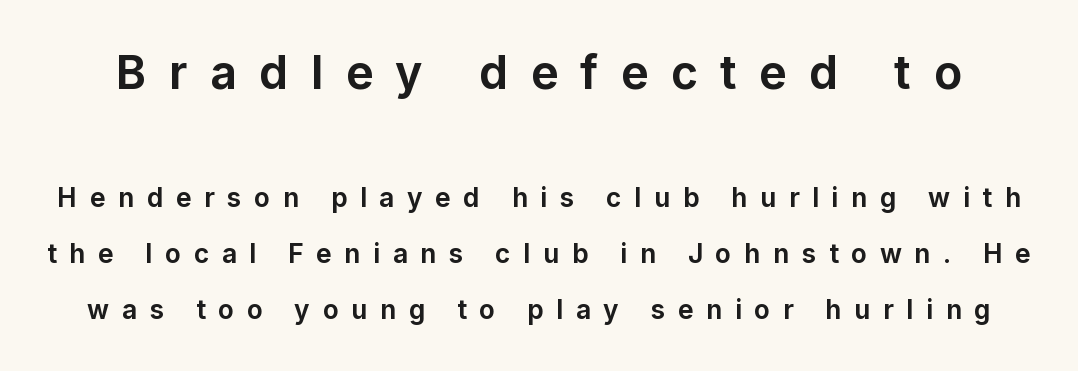
Q: Is the text bold? A: Yes.
Q: Is the text italic (slanted)? A: No, it is upright.
Q: Is the typeface a serif or a sans-serif typeface? A: Sans-serif.
Q: Is the text underlined? A: No.
Q: Is the spacing between letters normal or unusually wide? A: Unusually wide.
Q: Is the spacing between lines tight, normal or loose? A: Loose.
Q: Which block of text is set in a larger size, the first (top) or the second (bottom)? A: The first (top) one.
Q: Width (condensed, normal, or wide)? A: Normal.
Q: Stroke contrast? A: Low.
Q: x-height? A: Medium.
Q: Monospaced? A: No.
